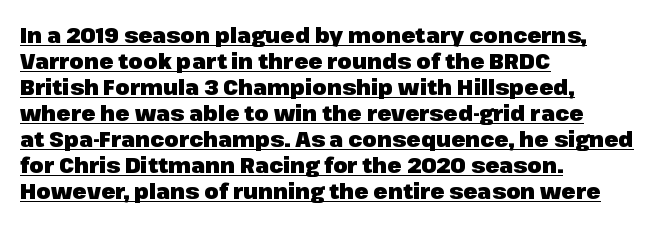
Notice how a bar underscores the lettering throughout. Quick note: not italic, upright. You could call the tracking neutral — neither tight nor loose. Caption: bold face, heavy strokes. The paragraph shown leans on its left margin.
